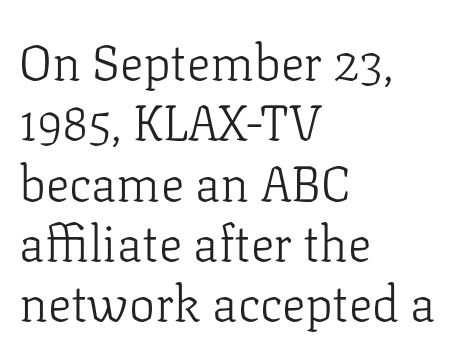
The image shows 49 px light serif type, upright; set left-aligned, line spacing 1.23x, normal letter spacing, not underlined; low stroke contrast and a medium x-height.
